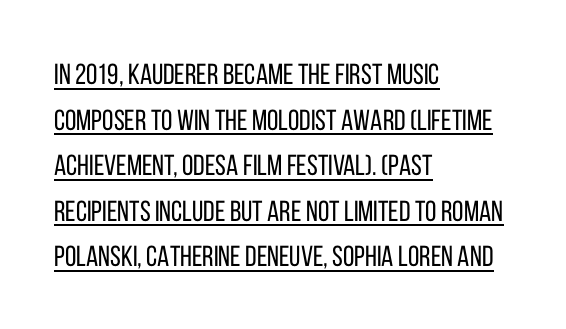
The image shows 29 px regular-weight, condensed sans-serif type, upright; set left-aligned, normal line spacing (1.57x), normal letter spacing, underlined; low stroke contrast and a large x-height.
